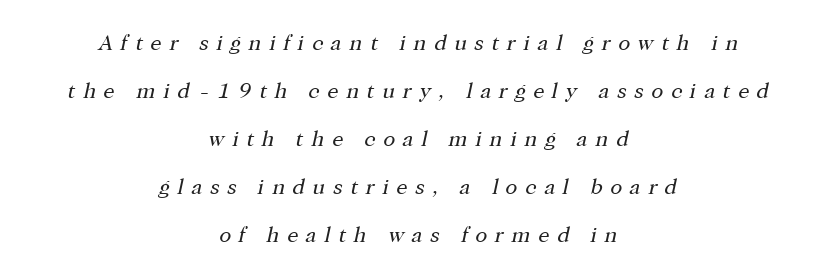
{"italic": "yes", "lean": "right", "slant_degrees": 12, "bold": "no", "underline": "no", "align": "center", "line_spacing": "loose", "line_spacing_ratio": 2.18, "letter_spacing": "wide", "letter_spacing_em": 0.35, "glyph_px": 22}
